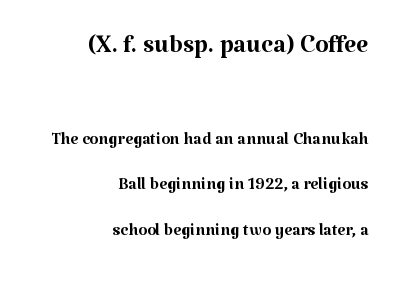
Q: Is the text bold? A: No.
Q: Is the text italic (slanted)? A: No, it is upright.
Q: Is the typeface a serif or a sans-serif typeface? A: Serif.
Q: Is the text underlined? A: No.
Q: How is the paragraph aligned? A: Right-aligned.
Q: Is the spacing between letters normal or unusually wide? A: Normal.
Q: Is the spacing between lines tight, normal or loose? A: Loose.
Q: Which block of text is set in a larger size, the first (top) or the second (bottom)? A: The first (top) one.
Q: Width (condensed, normal, or wide)? A: Normal.
Q: Stroke contrast? A: Medium.
Q: x-height? A: Medium.
Q: Monospaced? A: No.
